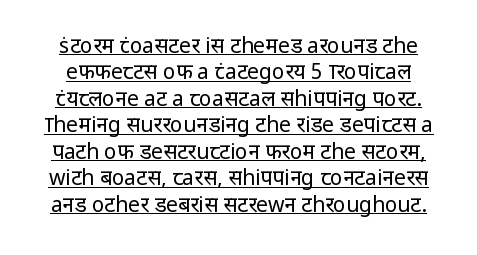
Style check: upright. No chunkiness to these letters — they're not bold. These lines keep a tight, regular rhythm from letter to letter. Baseline-to-baseline distance is the conventional proportion of letter height. Students, observe the line beneath the letters — that is underlining.
